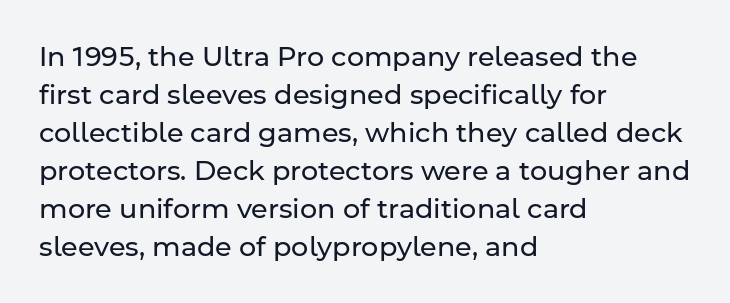
{"italic": "no", "bold": "no", "underline": "no", "align": "left", "line_spacing": "normal", "line_spacing_ratio": 1.41, "letter_spacing": "normal", "letter_spacing_em": 0.0, "glyph_px": 27}
